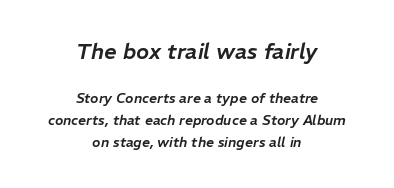
Line starts and ends both wander, symmetrically. Bigger letters appear in the top chunk; the bottom chunk is reduced. Letters rest on an invisible, unmarked baseline. The face used here has a pronounced slope to its letters. Look at the tracking — it's just the regular setting, nothing added.
